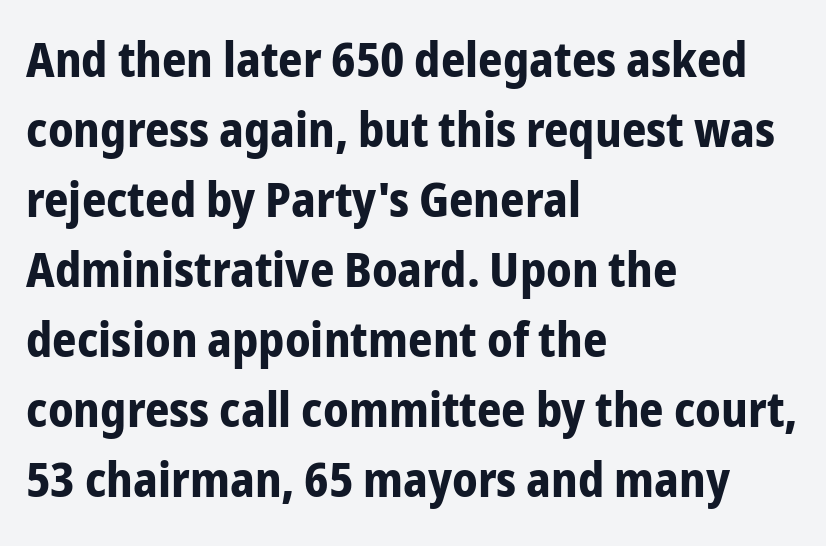
The image shows 48 px bold, condensed sans-serif type, upright; set left-aligned, normal line spacing (1.46x), normal letter spacing, not underlined; low stroke contrast and a medium x-height.
